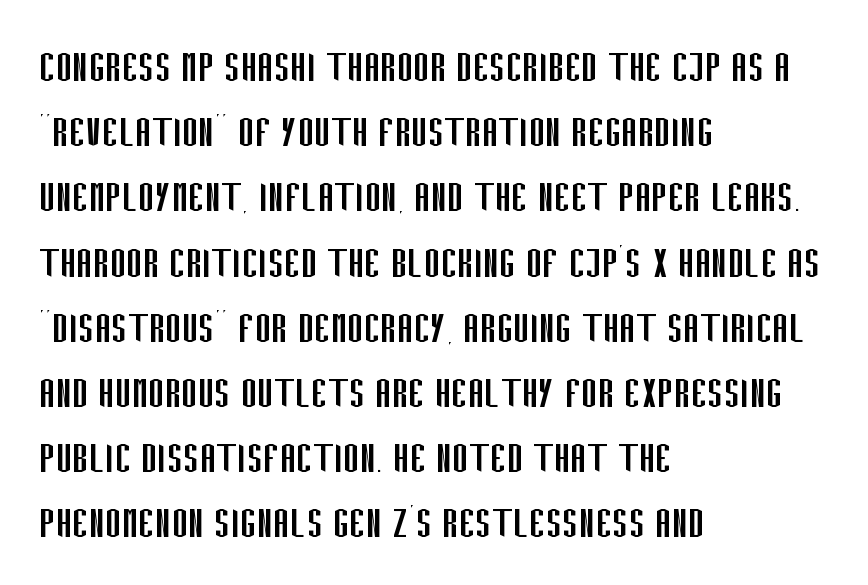
Q: Is the text bold? A: No.
Q: Is the text italic (slanted)? A: No, it is upright.
Q: Is the typeface a serif or a sans-serif typeface? A: Sans-serif.
Q: Is the text underlined? A: No.
Q: How is the paragraph aligned? A: Left-aligned.
Q: Is the spacing between letters normal or unusually wide? A: Normal.
Q: Is the spacing between lines tight, normal or loose? A: Normal.
Q: Width (condensed, normal, or wide)? A: Condensed.
Q: Stroke contrast? A: Low.
Q: x-height? A: Large.
Q: Monospaced? A: No.
